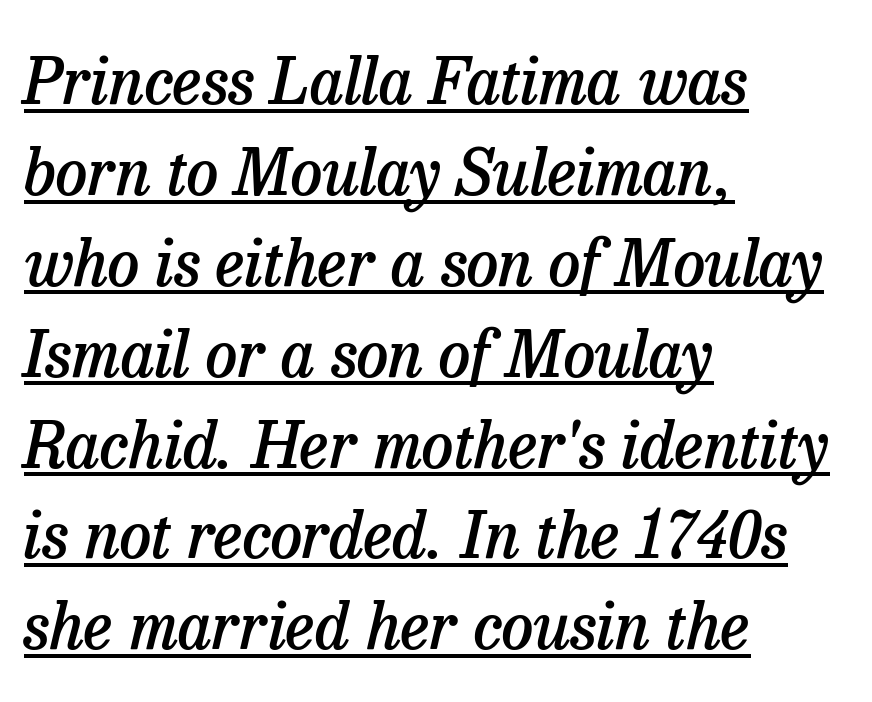
Serifs: yes, visible at the terminals of the letterforms. Nobody touched the tracking dial on this one. Note the varied advance widths — an 'i' is clearly narrower than an 'm'. This is moderately heavy type, rendered in semibold. When letters slant like this, we call the style italic.
